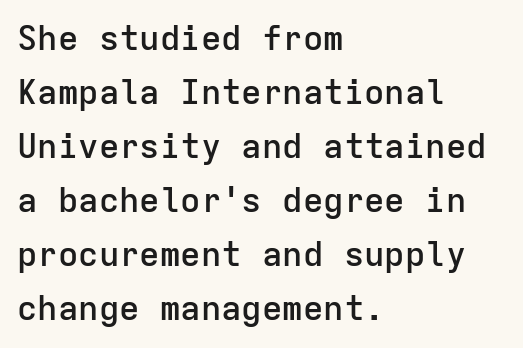
Q: Is the text bold? A: Semi-bold.
Q: Is the text italic (slanted)? A: No, it is upright.
Q: Is the typeface a serif or a sans-serif typeface? A: Sans-serif.
Q: Is the text underlined? A: No.
Q: How is the paragraph aligned? A: Left-aligned.
Q: Is the spacing between letters normal or unusually wide? A: Normal.
Q: Is the spacing between lines tight, normal or loose? A: Normal.
Q: Width (condensed, normal, or wide)? A: Normal.
Q: Stroke contrast? A: Low.
Q: x-height? A: Medium.
Q: Monospaced? A: Yes.
